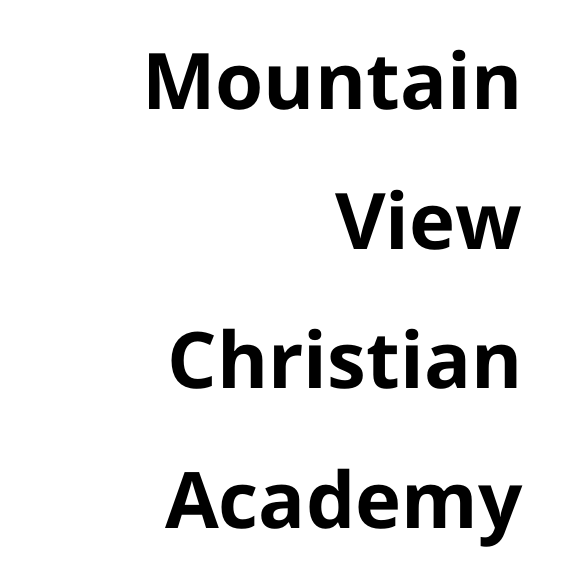
Q: Is the text bold? A: Yes.
Q: Is the text italic (slanted)? A: No, it is upright.
Q: Is the typeface a serif or a sans-serif typeface? A: Sans-serif.
Q: Is the text underlined? A: No.
Q: How is the paragraph aligned? A: Right-aligned.
Q: Is the spacing between letters normal or unusually wide? A: Normal.
Q: Width (condensed, normal, or wide)? A: Normal.
Q: Stroke contrast? A: Low.
Q: x-height? A: Medium.
Q: Monospaced? A: No.
